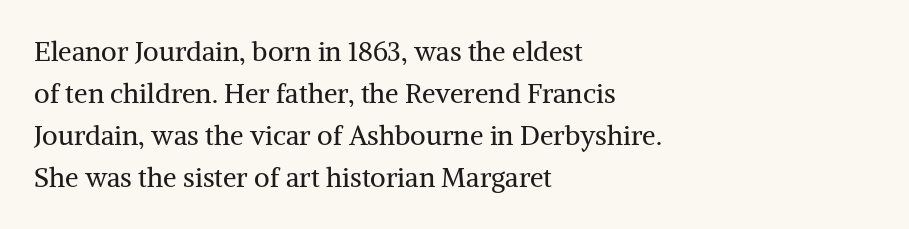
Anything drawn beneath the words? Only blank space. Each word holds together tightly as a unit, with standard inter-letter gaps. Each stroke keeps to a modest, everyday thickness or less. Normally led — the rows are evenly, conventionally spaced. In CSS terms this would be text-align: left. Does the lettering tilt? It doesn't — this is upright.
